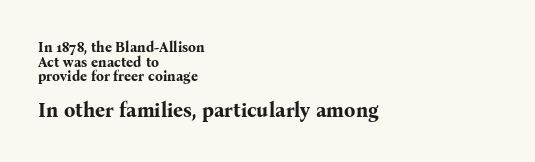
{"italic": "no", "bold": "yes", "underline": "no", "align": "left", "line_spacing": "tight", "line_spacing_ratio": 1.05, "letter_spacing": "normal", "letter_spacing_em": 0.0, "larger_block": "second", "size_ratio": 1.43, "glyph_px": 20}
